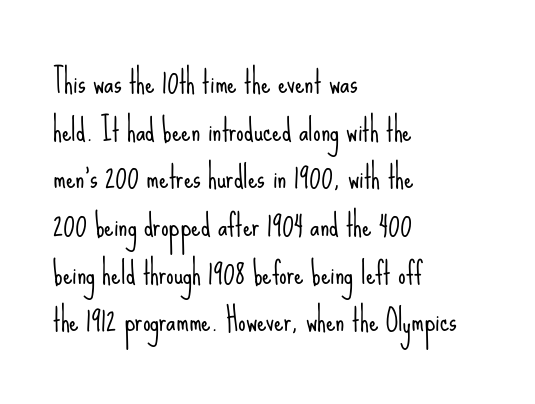
This rendering employs a face without finishing strokes, i.e., a sans-serif. Varying glyph widths throughout — classic text-font behaviour. The lines in this sample share a left origin and differ only in where they stop. The letterforms sit at book weight or below. These lines sit exactly where default settings would place them. Do the letters lean? They stand straight.
